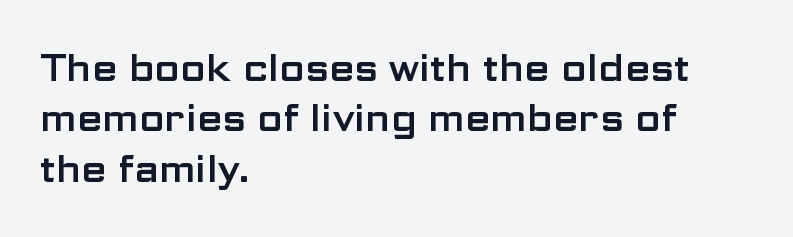
This sample is left-justified, so line endings fall wherever the words run out. Serif or sans? Sans — the stroke terminals are bare. Descenders are the only things crossing below the line. Quick note: not italic, upright.
